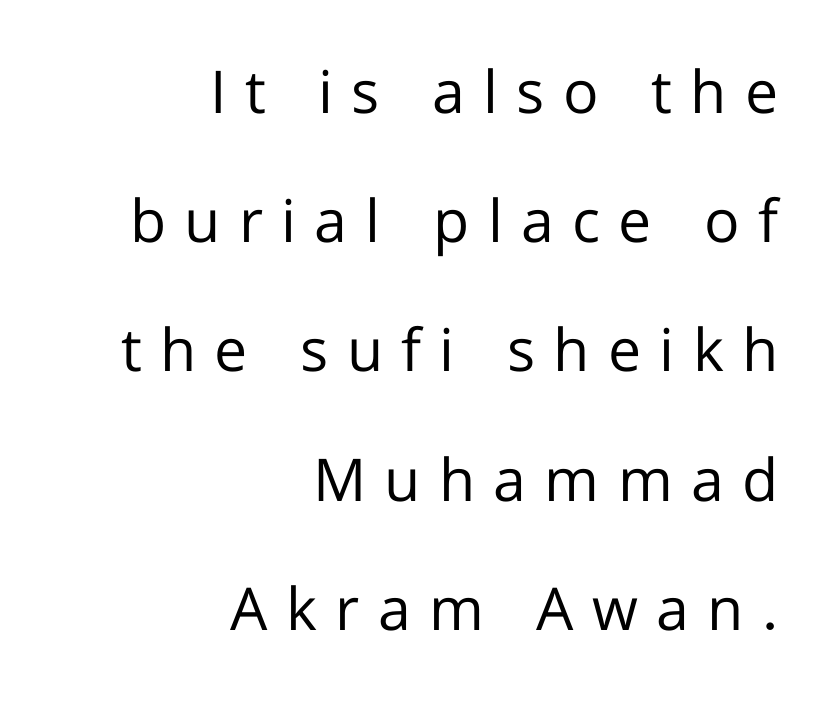
Anything drawn beneath the words? Only blank space. Spacing between characters has been opened up far beyond the box default. The font sits on the lighter half of the weight spectrum, regular included. Spacing verdict: proportional, widths tailored to each character.
